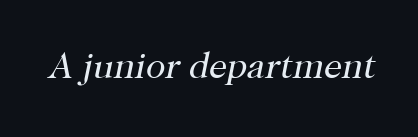
The image shows 36 px regular-weight serif type, italic (leaning right); set normal letter spacing, not underlined; high stroke contrast and a medium x-height.
